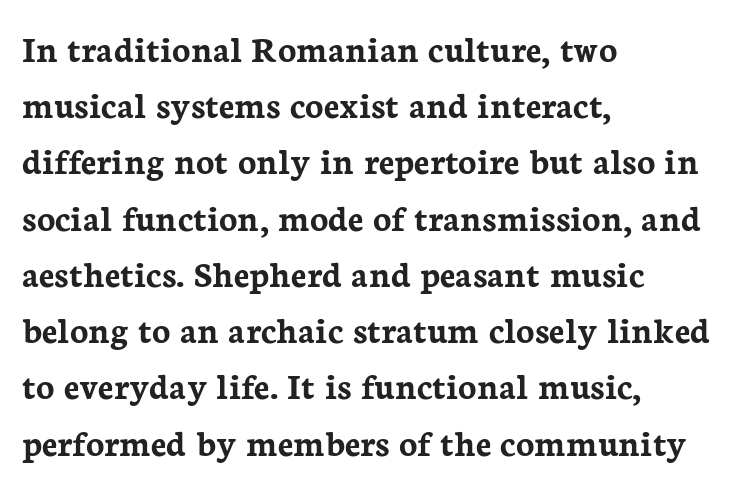
The image shows 38 px semibold serif type, upright; set left-aligned, normal line spacing (1.48x), normal letter spacing, not underlined; low stroke contrast and a medium x-height.
